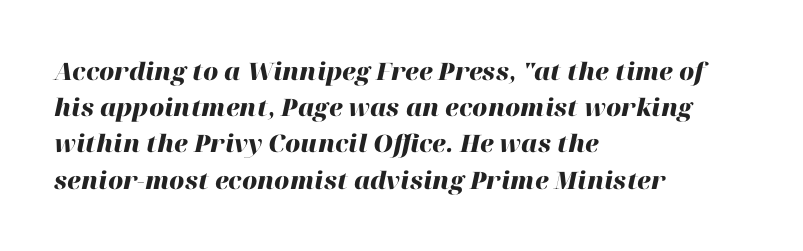
Q: Is the text bold? A: Yes.
Q: Is the text italic (slanted)? A: Yes, it leans right by about 12 degrees.
Q: Is the text underlined? A: No.
Q: How is the paragraph aligned? A: Left-aligned.
Q: Is the spacing between letters normal or unusually wide? A: Normal.
Q: Is the spacing between lines tight, normal or loose? A: Normal.
